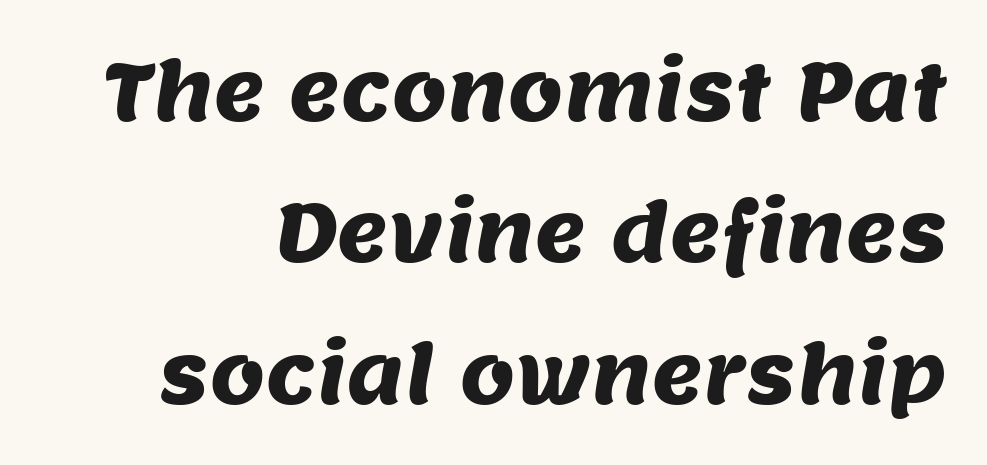
Q: Is the typeface a serif or a sans-serif typeface? A: Sans-serif.
Q: Is the text underlined? A: No.
Q: Is the spacing between letters normal or unusually wide? A: Normal.
Q: Width (condensed, normal, or wide)? A: Normal.
Q: Stroke contrast? A: Medium.
Q: x-height? A: Large.
Q: Monospaced? A: No.
